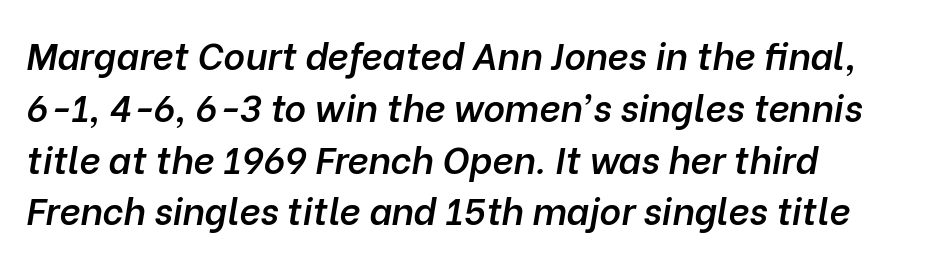
{"italic": "yes", "lean": "right", "slant_degrees": 10, "bold": "semi", "weight": "semibold", "width": "normal", "stroke_contrast": "low", "x_height": "medium", "monospaced": "no", "underline": "no", "line_spacing": "normal", "line_spacing_ratio": 1.4, "letter_spacing": "normal", "letter_spacing_em": 0.0, "glyph_px": 37}
